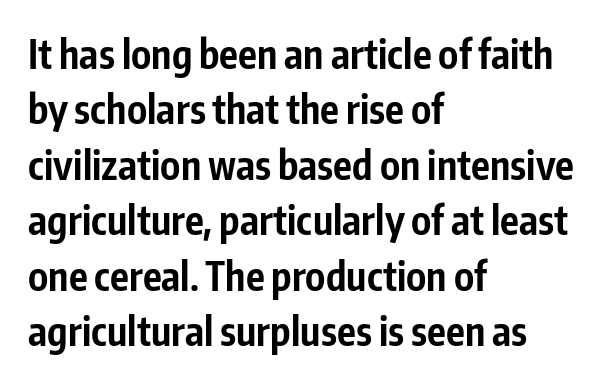
The image shows 39 px bold, condensed sans-serif type, upright; set left-aligned, normal line spacing (1.42x), normal letter spacing, not underlined; low stroke contrast and a medium x-height.
